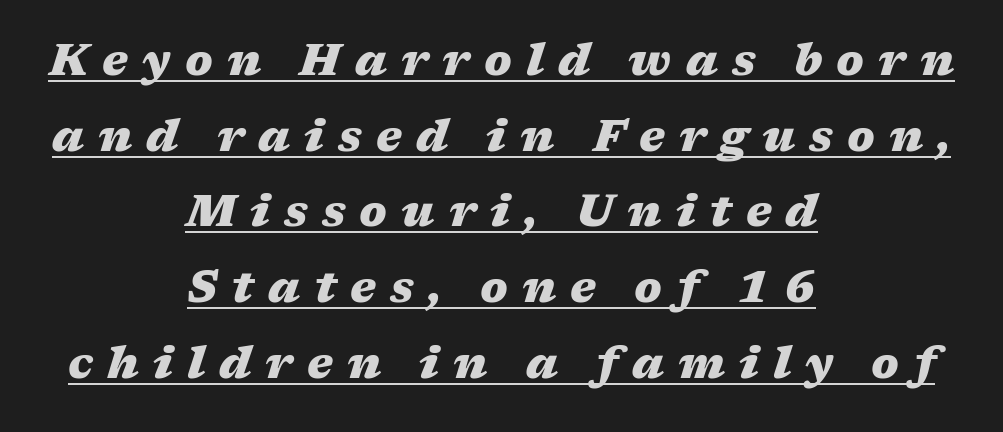
The image shows 44 px heavy, wide type, italic (leaning right); set centered, line spacing 1.72x, unusually wide letter spacing (+0.32 em), underlined; medium stroke contrast and a medium x-height.
